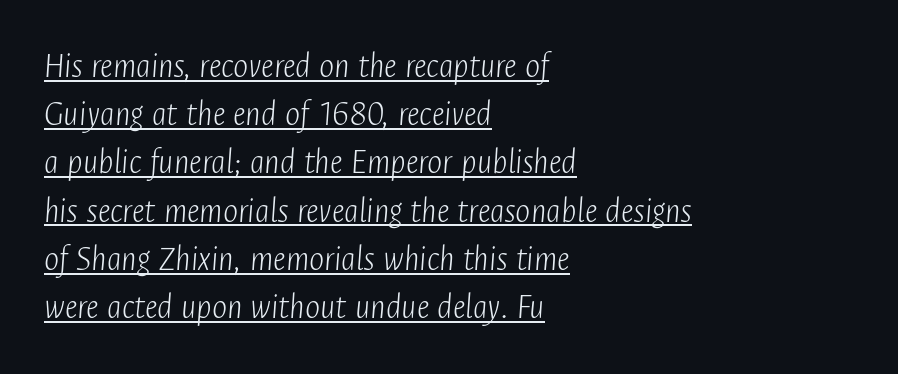
{"italic": "yes", "lean": "right", "slant_degrees": 4, "bold": "no", "weight": "light", "width": "condensed", "stroke_contrast": "low", "x_height": "medium", "monospaced": "no", "underline": "yes", "align": "left", "line_spacing": "normal", "line_spacing_ratio": 1.34, "letter_spacing": "normal", "letter_spacing_em": 0.0, "glyph_px": 36}
